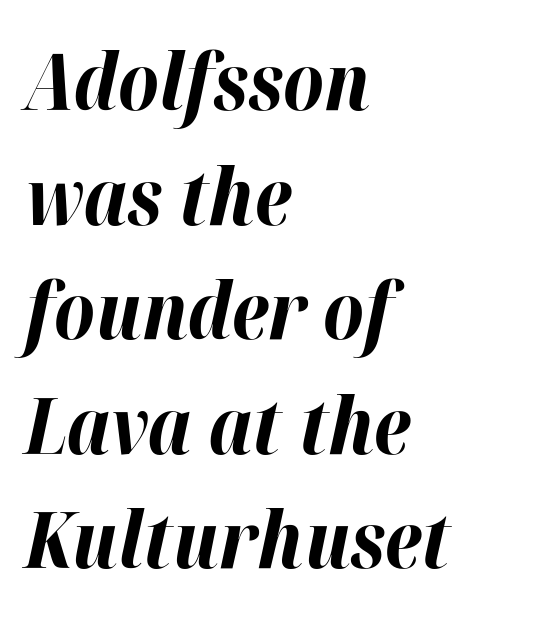
Q: Is the text bold? A: Yes.
Q: Is the text italic (slanted)? A: Yes, it leans right by about 12 degrees.
Q: Is the text underlined? A: No.
Q: How is the paragraph aligned? A: Left-aligned.
Q: Is the spacing between letters normal or unusually wide? A: Normal.
Q: Is the spacing between lines tight, normal or loose? A: Normal.
Q: Width (condensed, normal, or wide)? A: Normal.
Q: Stroke contrast? A: High.
Q: x-height? A: Medium.
Q: Monospaced? A: No.
